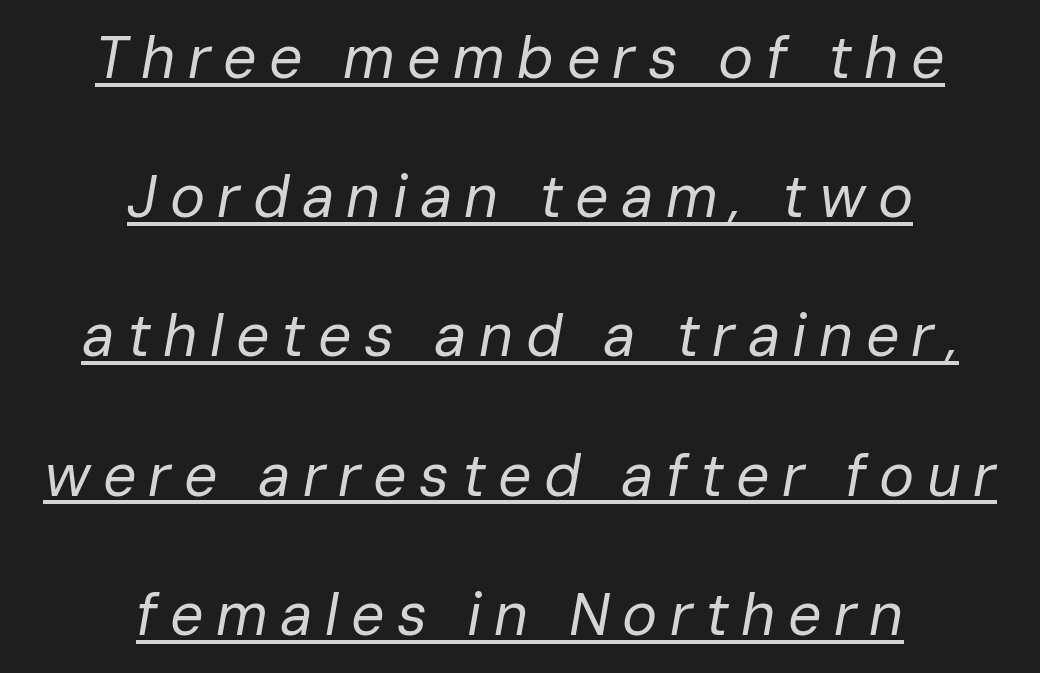
Q: Is the text bold? A: No.
Q: Is the text italic (slanted)? A: Yes, it leans right by about 10 degrees.
Q: Is the text underlined? A: Yes.
Q: How is the paragraph aligned? A: Centered.
Q: Is the spacing between letters normal or unusually wide? A: Unusually wide.
Q: Is the spacing between lines tight, normal or loose? A: Loose.
Q: Width (condensed, normal, or wide)? A: Normal.
Q: Stroke contrast? A: Low.
Q: x-height? A: Medium.
Q: Monospaced? A: No.
